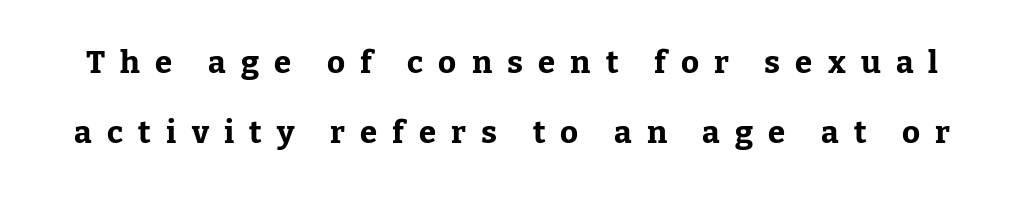
Q: Is the text bold? A: Yes.
Q: Is the text italic (slanted)? A: No, it is upright.
Q: Is the typeface a serif or a sans-serif typeface? A: Serif.
Q: Is the text underlined? A: No.
Q: Is the spacing between letters normal or unusually wide? A: Unusually wide.
Q: Is the spacing between lines tight, normal or loose? A: Loose.
Q: Width (condensed, normal, or wide)? A: Normal.
Q: Stroke contrast? A: Low.
Q: x-height? A: Medium.
Q: Monospaced? A: No.
